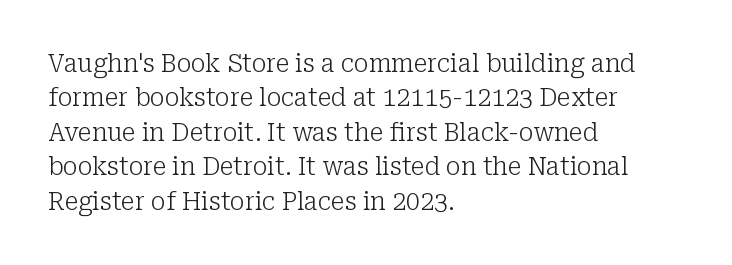
Q: Is the text bold? A: No.
Q: Is the text italic (slanted)? A: No, it is upright.
Q: Is the text underlined? A: No.
Q: How is the paragraph aligned? A: Left-aligned.
Q: Is the spacing between letters normal or unusually wide? A: Normal.
Q: Is the spacing between lines tight, normal or loose? A: Normal.
